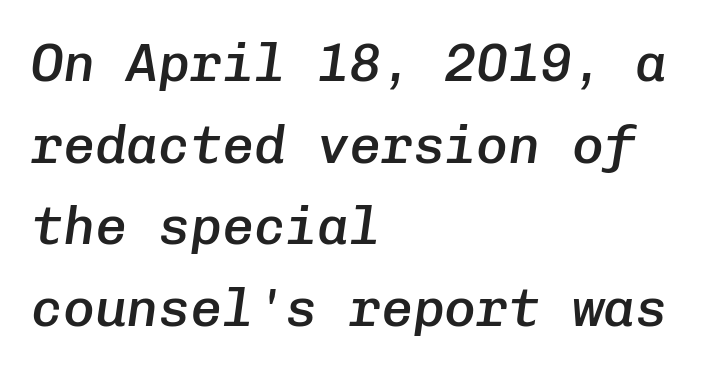
{"italic": "yes", "lean": "right", "slant_degrees": 8, "bold": "semi", "weight": "semibold", "width": "normal", "stroke_contrast": "low", "x_height": "medium", "monospaced": "yes", "underline": "no", "align": "left", "line_spacing": "normal", "line_spacing_ratio": 1.54, "letter_spacing": "normal", "letter_spacing_em": 0.0, "glyph_px": 53}
